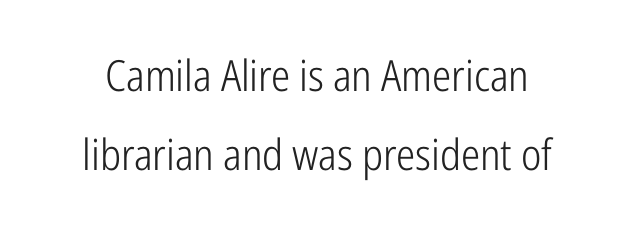
The image shows 43 px light, condensed sans-serif type, upright; set line spacing 1.84x, normal letter spacing, not underlined; low stroke contrast and a medium x-height.
